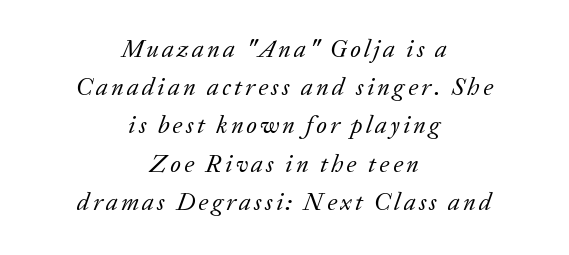
The rendering uses a moderate line-height, typical for paragraphs. Beneath every word, the page is bare. The whitespace from short lines is split evenly between both sides. Does the lettering tilt? It does — this is italic. Weight: regular or lighter.
